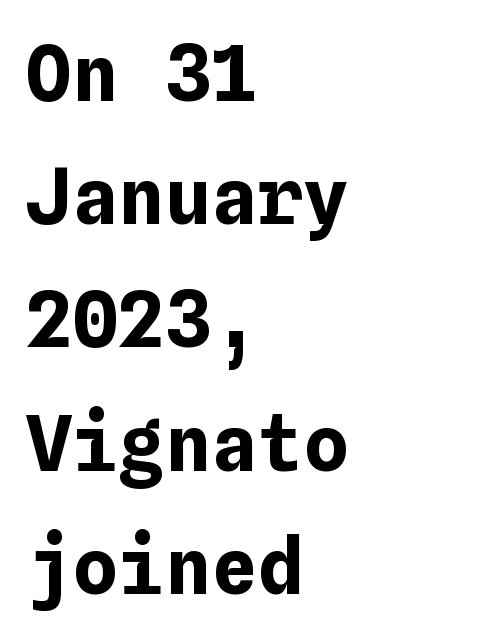
The type is set solid horizontally, with unmodified tracking. Line beginnings align vertically; line endings do not. The typesetting leans heavy: a genuine bold. Plain, unruled lines of type.
